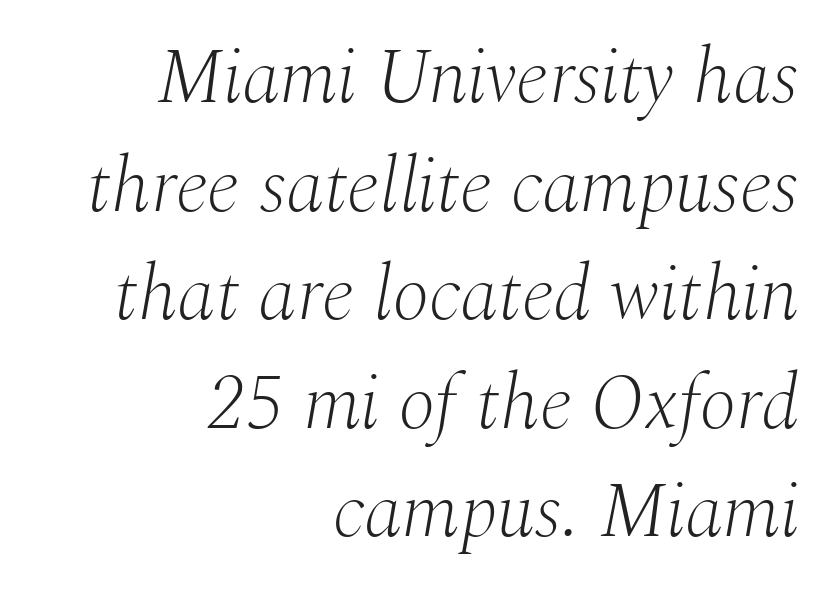
Q: Is the text bold? A: No.
Q: Is the text italic (slanted)? A: Yes, it leans right by about 10 degrees.
Q: Is the typeface a serif or a sans-serif typeface? A: Serif.
Q: Is the text underlined? A: No.
Q: How is the paragraph aligned? A: Right-aligned.
Q: Is the spacing between letters normal or unusually wide? A: Normal.
Q: Is the spacing between lines tight, normal or loose? A: Normal.
Q: Width (condensed, normal, or wide)? A: Normal.
Q: Stroke contrast? A: Medium.
Q: x-height? A: Medium.
Q: Monospaced? A: No.
